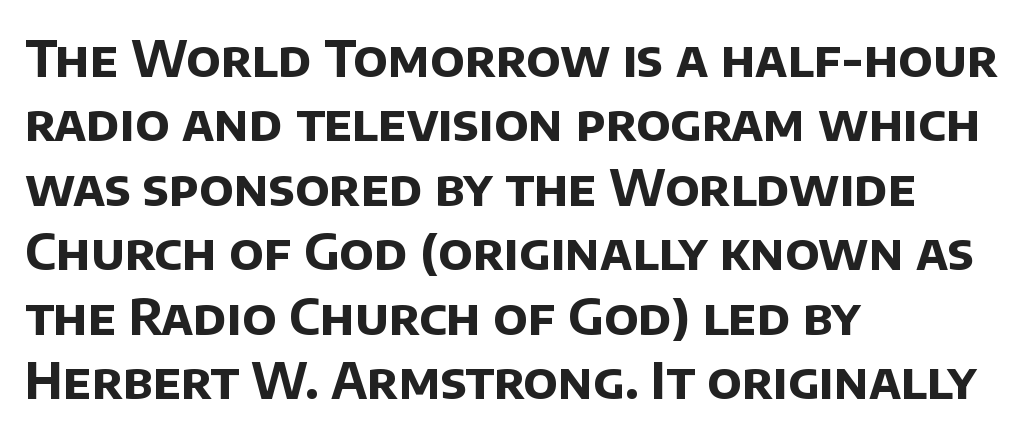
{"serif": "no", "bold": "yes", "weight": "bold", "width": "normal", "stroke_contrast": "low", "x_height": "large", "monospaced": "no", "underline": "no", "align": "left", "line_spacing": "normal", "line_spacing_ratio": 1.29, "letter_spacing": "normal", "letter_spacing_em": 0.0, "glyph_px": 50}
